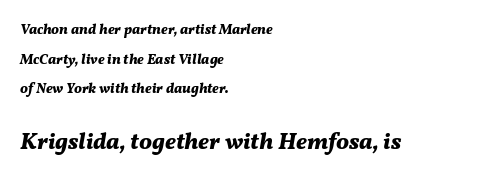
The image shows 23 px bold type, italic (leaning right); set left-aligned, loose line spacing (2.12x), normal letter spacing, not underlined; the second (bottom) block is 1.64x larger.
